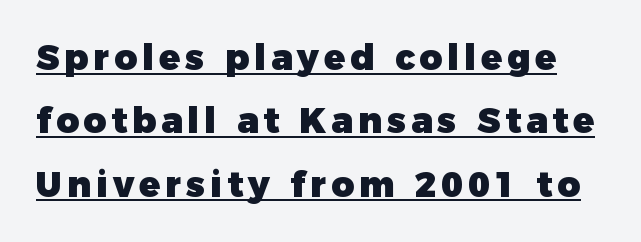
Q: Is the text bold? A: Yes.
Q: Is the text italic (slanted)? A: No, it is upright.
Q: Is the typeface a serif or a sans-serif typeface? A: Sans-serif.
Q: Is the text underlined? A: Yes.
Q: Width (condensed, normal, or wide)? A: Normal.
Q: Stroke contrast? A: Low.
Q: x-height? A: Medium.
Q: Monospaced? A: No.
